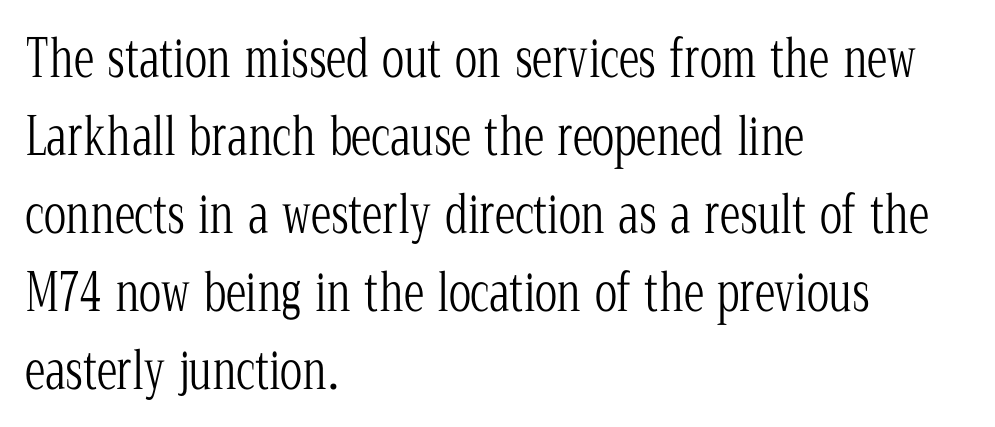
The image shows 52 px light, condensed serif type, upright; set left-aligned, normal line spacing (1.5x), normal letter spacing, not underlined; low stroke contrast and a medium x-height.
